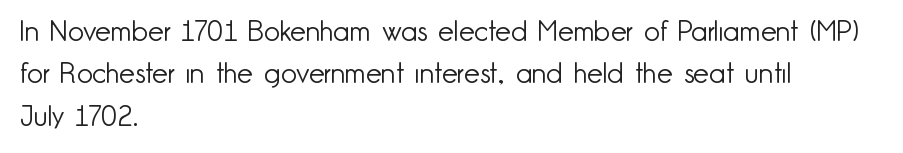
Q: Is the text bold? A: No.
Q: Is the text italic (slanted)? A: No, it is upright.
Q: Is the typeface a serif or a sans-serif typeface? A: Sans-serif.
Q: Is the text underlined? A: No.
Q: How is the paragraph aligned? A: Left-aligned.
Q: Is the spacing between letters normal or unusually wide? A: Normal.
Q: Is the spacing between lines tight, normal or loose? A: Normal.
Q: Width (condensed, normal, or wide)? A: Normal.
Q: Stroke contrast? A: Low.
Q: x-height? A: Small.
Q: Monospaced? A: No.
